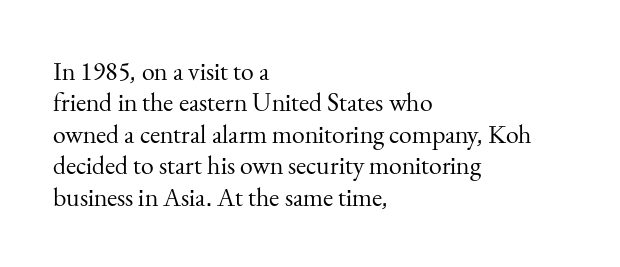
Q: Is the text bold? A: No.
Q: Is the text italic (slanted)? A: No, it is upright.
Q: Is the text underlined? A: No.
Q: How is the paragraph aligned? A: Left-aligned.
Q: Is the spacing between letters normal or unusually wide? A: Normal.
